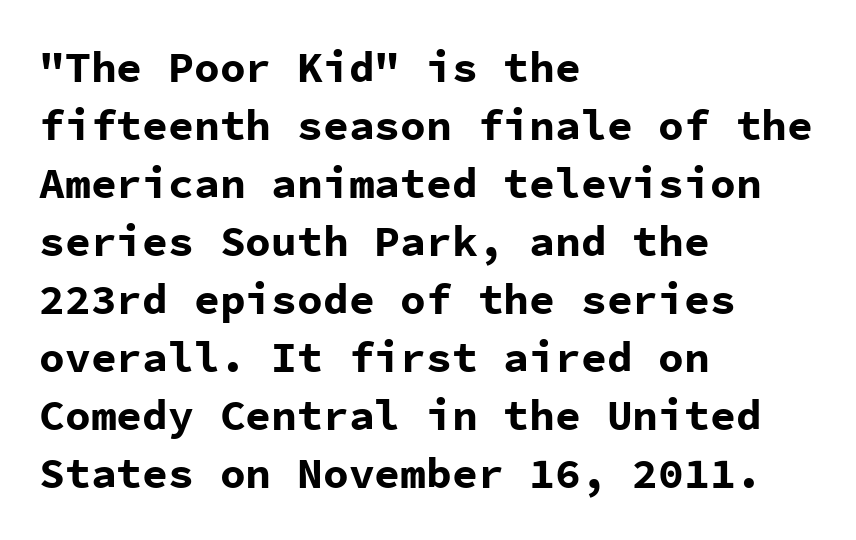
{"serif": "no", "italic": "no", "bold": "yes", "weight": "bold", "width": "normal", "stroke_contrast": "low", "x_height": "medium", "monospaced": "yes", "underline": "no", "align": "left", "line_spacing": "normal", "line_spacing_ratio": 1.35, "letter_spacing": "normal", "letter_spacing_em": 0.0, "glyph_px": 43}
